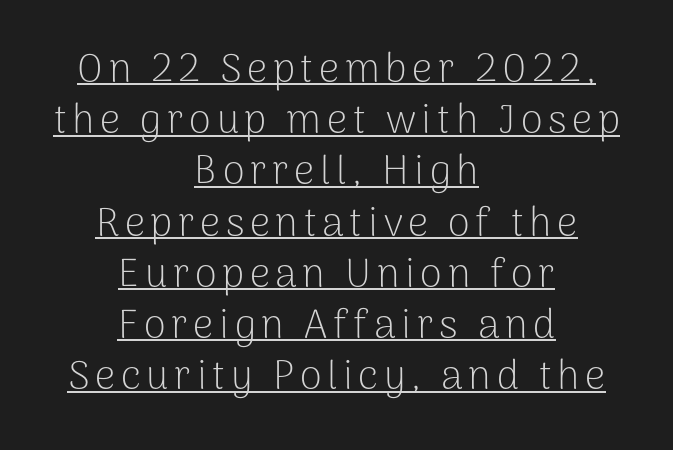
Ordinary non-slanted type is in use. Honestly, the underline is the first thing you notice here. A student would call this center alignment; a typographer would say set centered. Is this a fixed-width face? No — the glyphs have proportional, varying widths.
